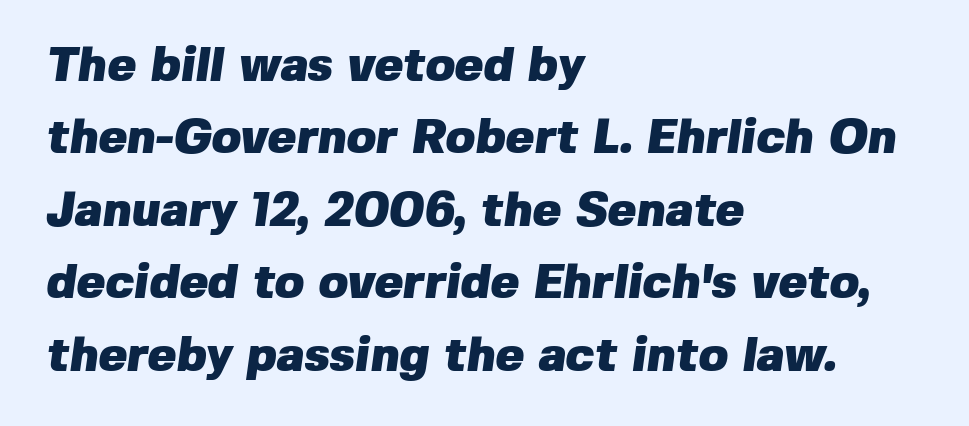
{"serif": "no", "bold": "yes", "weight": "heavy", "width": "normal", "stroke_contrast": "low", "x_height": "medium", "monospaced": "no", "underline": "no", "align": "left", "line_spacing": "normal", "line_spacing_ratio": 1.51, "letter_spacing": "normal", "letter_spacing_em": 0.0, "glyph_px": 48}
